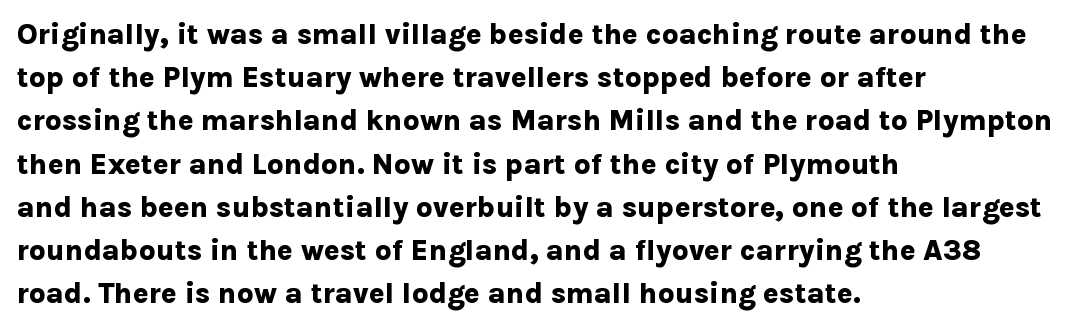
The image shows 29 px bold sans-serif type, upright; set left-aligned, normal line spacing (1.49x), normal letter spacing, not underlined; low stroke contrast and a medium x-height.
